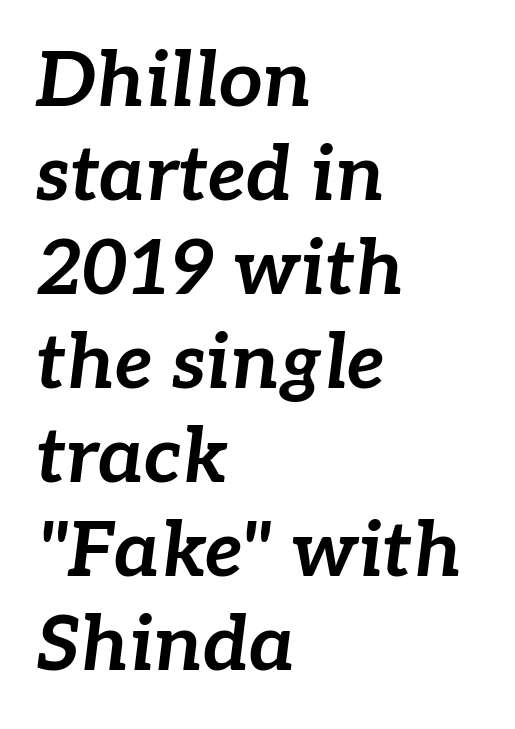
Q: Is the text bold? A: Yes.
Q: Is the text italic (slanted)? A: Yes, it leans right by about 7 degrees.
Q: Is the text underlined? A: No.
Q: How is the paragraph aligned? A: Left-aligned.
Q: Is the spacing between letters normal or unusually wide? A: Normal.
Q: Width (condensed, normal, or wide)? A: Normal.
Q: Stroke contrast? A: Low.
Q: x-height? A: Medium.
Q: Monospaced? A: No.
